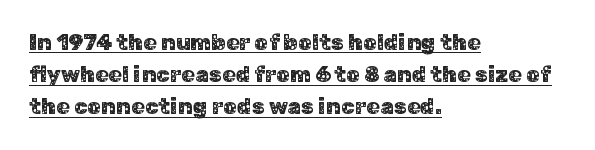
The image shows 22 px text type, upright; set left-aligned, normal line spacing (1.46x), normal letter spacing, underlined.
